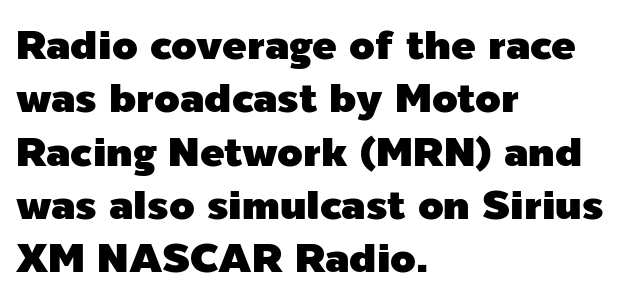
Q: Is the text italic (slanted)? A: No, it is upright.
Q: Is the typeface a serif or a sans-serif typeface? A: Sans-serif.
Q: Is the text underlined? A: No.
Q: How is the paragraph aligned? A: Left-aligned.
Q: Is the spacing between letters normal or unusually wide? A: Normal.
Q: Is the spacing between lines tight, normal or loose? A: Normal.
Q: Width (condensed, normal, or wide)? A: Normal.
Q: x-height? A: Medium.
Q: Monospaced? A: No.
